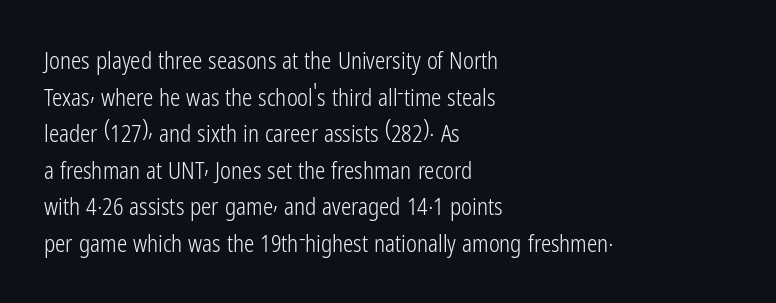
The image shows 23 px text type, upright; set left-aligned, normal line spacing (1.59x), normal letter spacing, not underlined.
